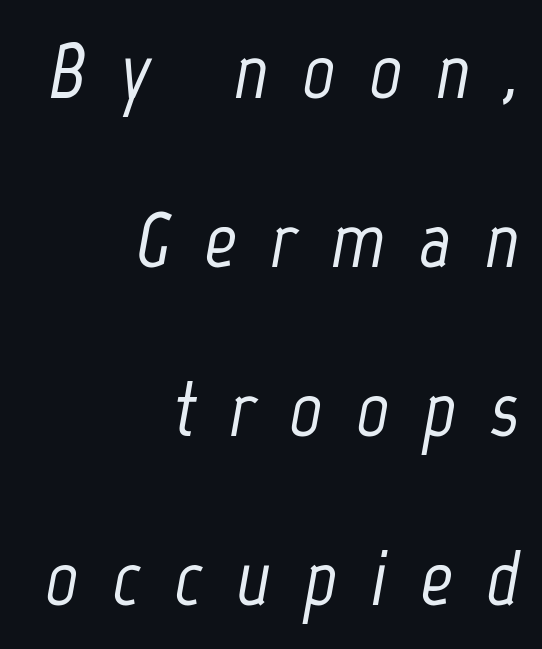
Q: Is the text italic (slanted)? A: Yes, it leans right by about 12 degrees.
Q: Is the text underlined? A: No.
Q: How is the paragraph aligned? A: Right-aligned.
Q: Is the spacing between letters normal or unusually wide? A: Unusually wide.
Q: Is the spacing between lines tight, normal or loose? A: Loose.
Q: Width (condensed, normal, or wide)? A: Condensed.
Q: Stroke contrast? A: Low.
Q: x-height? A: Medium.
Q: Monospaced? A: No.
